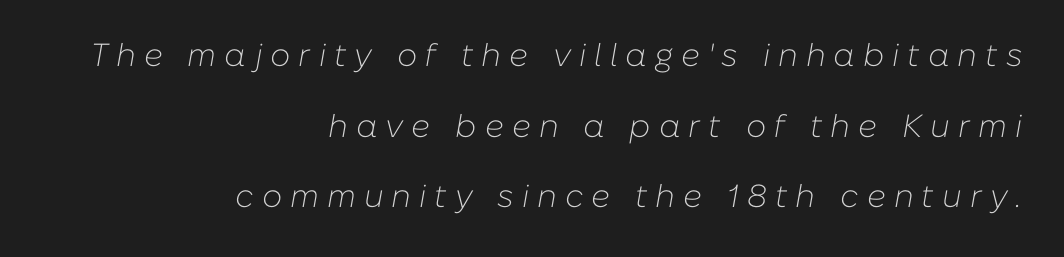
Looking at the ascenders, they clearly lean. In terms of leading, this rendering errs on the spacious side. Beneath every word, the page is bare. Spacing between characters has been opened up far beyond the box default. Spacing verdict: proportional, widths tailored to each character.
